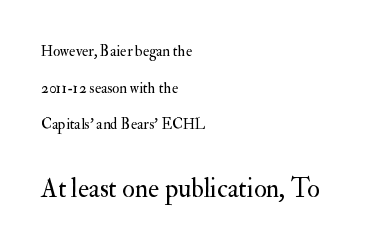
Q: Is the text bold? A: No.
Q: Is the text italic (slanted)? A: No, it is upright.
Q: Is the text underlined? A: No.
Q: How is the paragraph aligned? A: Left-aligned.
Q: Is the spacing between letters normal or unusually wide? A: Normal.
Q: Is the spacing between lines tight, normal or loose? A: Loose.
Q: Which block of text is set in a larger size, the first (top) or the second (bottom)? A: The second (bottom) one.
